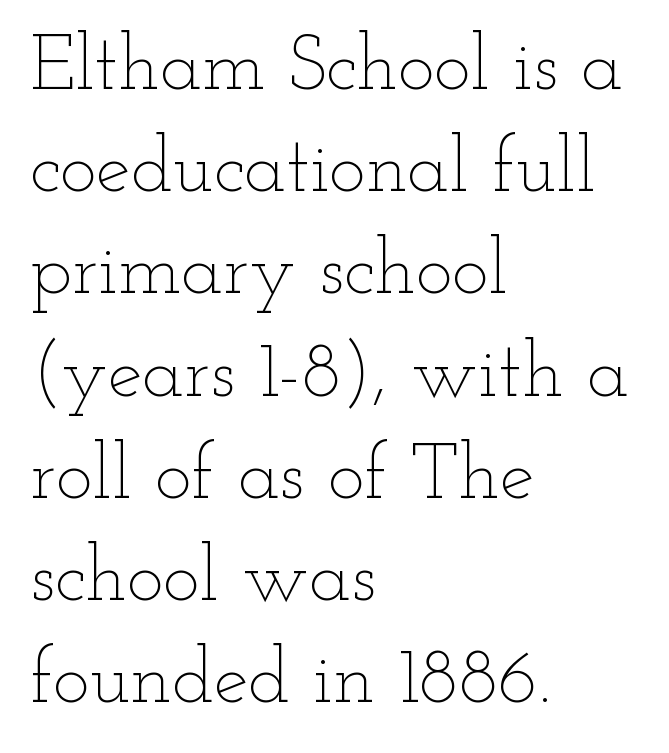
The image shows 78 px thin, wide type, upright; set left-aligned, normal line spacing (1.31x), normal letter spacing, not underlined; low stroke contrast and a small x-height.
